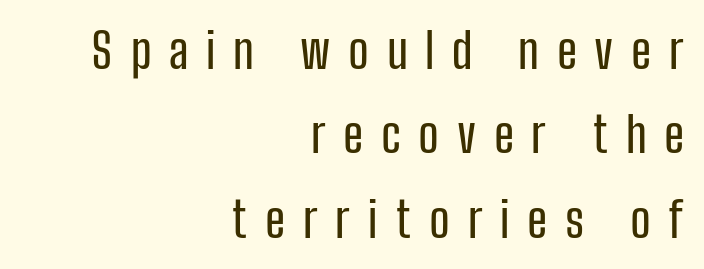
{"serif": "no", "italic": "no", "width": "condensed", "stroke_contrast": "low", "x_height": "medium", "monospaced": "no", "underline": "no", "align": "right", "line_spacing_ratio": 1.72, "letter_spacing": "wide", "letter_spacing_em": 0.36, "glyph_px": 49}
